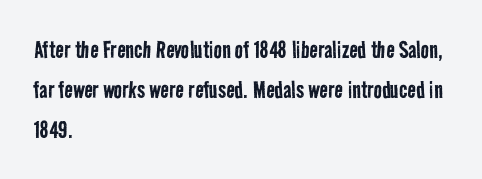
Baseline-to-baseline distance is the conventional proportion of letter height. The passage shown is typed in a proportional face where columns would drift. The zone under the glyphs is completely vacant. The rendering keeps characters at their native spacing. Caption: face not bold, strokes unweighted.
